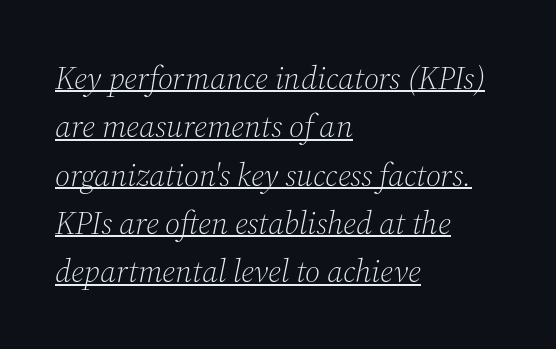
The specimen reads as italic at a glance. The leading is moderate, giving the passage an even texture. Serif or sans? Serif — the stroke terminals have little feet. Each letter keeps its own natural width here, so spacing adapts to shape.
